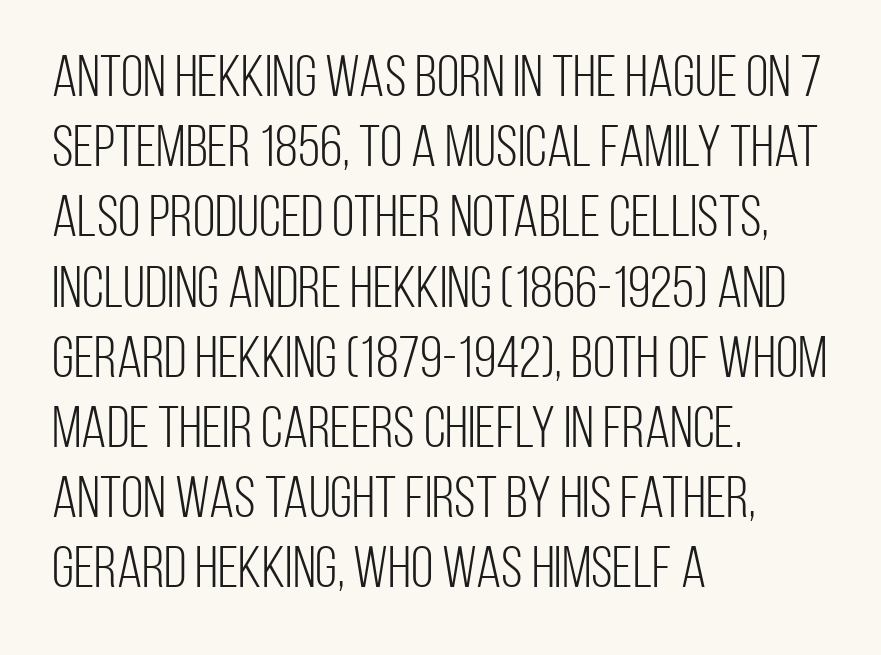
Q: Is the text bold? A: No.
Q: Is the text italic (slanted)? A: No, it is upright.
Q: Is the typeface a serif or a sans-serif typeface? A: Sans-serif.
Q: Is the text underlined? A: No.
Q: How is the paragraph aligned? A: Left-aligned.
Q: Is the spacing between letters normal or unusually wide? A: Normal.
Q: Width (condensed, normal, or wide)? A: Condensed.
Q: Stroke contrast? A: Low.
Q: x-height? A: Large.
Q: Monospaced? A: No.
